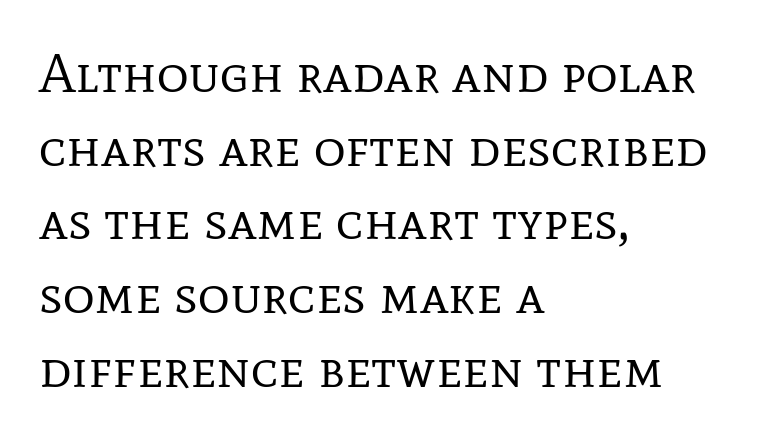
{"serif": "yes", "italic": "no", "bold": "no", "weight": "regular", "width": "normal", "stroke_contrast": "low", "x_height": "medium", "monospaced": "no", "underline": "no", "align": "left", "line_spacing": "normal", "line_spacing_ratio": 1.34, "letter_spacing": "normal", "letter_spacing_em": 0.0, "glyph_px": 55}
